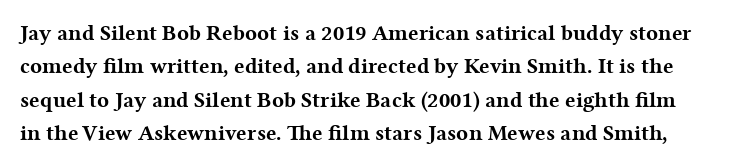
{"italic": "no", "bold": "yes", "underline": "no", "line_spacing": "normal", "line_spacing_ratio": 1.52, "letter_spacing": "normal", "letter_spacing_em": 0.0, "glyph_px": 22}
